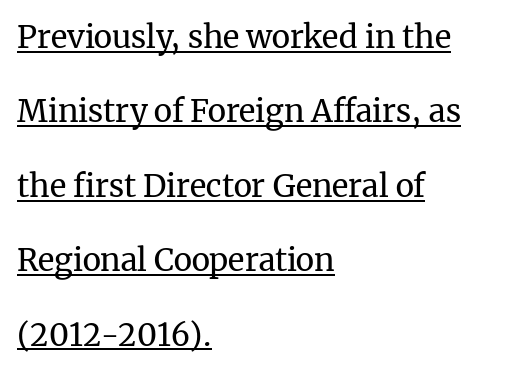
The horizontal fit of the characters is conventional and even. Is this a fixed-width face? No — the glyphs have proportional, varying widths. Compared with a centered layout, this one pins lines to the left instead. The passage shown is not bold in any degree.
